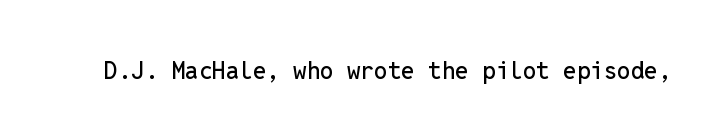
Q: Is the text italic (slanted)? A: No, it is upright.
Q: Is the text underlined? A: No.
Q: Is the spacing between letters normal or unusually wide? A: Normal.
